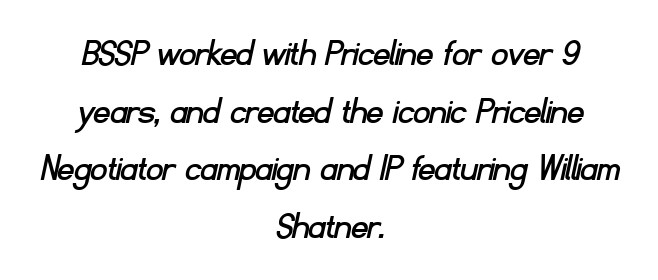
Q: Is the typeface a serif or a sans-serif typeface? A: Sans-serif.
Q: Is the text underlined? A: No.
Q: How is the paragraph aligned? A: Centered.
Q: Is the spacing between letters normal or unusually wide? A: Normal.
Q: Is the spacing between lines tight, normal or loose? A: Normal.
Q: Width (condensed, normal, or wide)? A: Normal.
Q: Stroke contrast? A: Low.
Q: x-height? A: Small.
Q: Monospaced? A: No.
